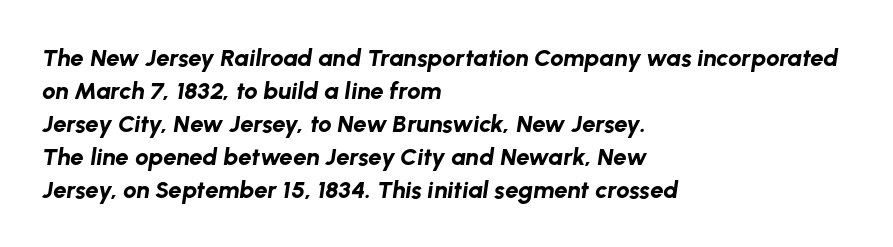
{"italic": "yes", "lean": "right", "slant_degrees": 8, "bold": "yes", "underline": "no", "align": "left", "line_spacing": "normal", "line_spacing_ratio": 1.37, "letter_spacing": "normal", "letter_spacing_em": 0.0, "glyph_px": 24}
